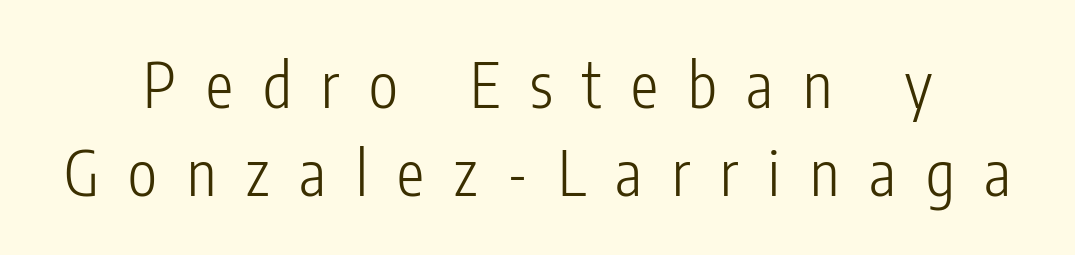
A typesetter would call this leading conventional body-copy spacing. This sample uses a sans-serif face. Summary of weight: not heavy and not bold. The strip under each line holds only bare page. The rendering inserts visible extra space after every character. Do the letters lean? They stand straight.
